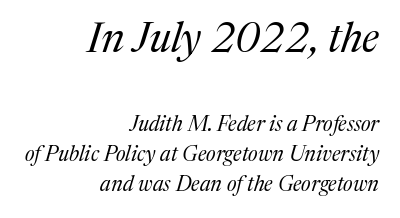
{"serif": "yes", "italic": "yes", "lean": "right", "slant_degrees": 17, "bold": "no", "weight": "regular", "width": "normal", "stroke_contrast": "medium", "x_height": "medium", "monospaced": "no", "underline": "no", "align": "right", "line_spacing": "normal", "line_spacing_ratio": 1.43, "letter_spacing": "normal", "letter_spacing_em": 0.0, "larger_block": "first", "size_ratio": 2.0, "glyph_px": 42}
